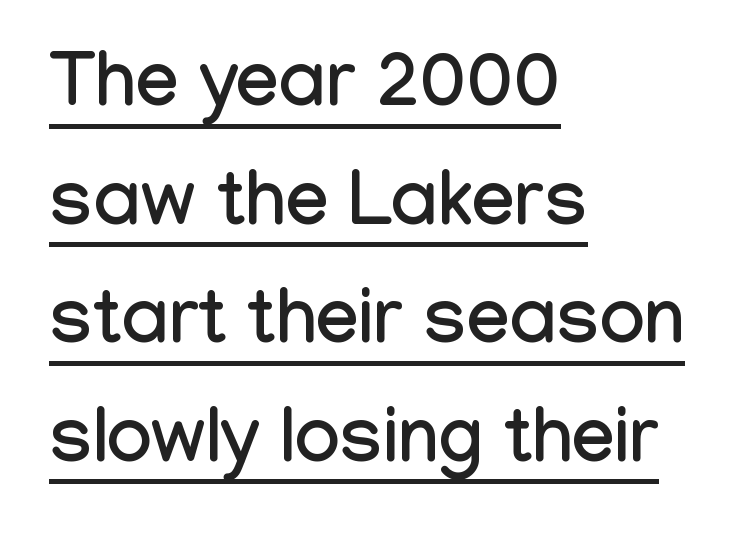
Q: Is the text italic (slanted)? A: No, it is upright.
Q: Is the typeface a serif or a sans-serif typeface? A: Sans-serif.
Q: Is the text underlined? A: Yes.
Q: How is the paragraph aligned? A: Left-aligned.
Q: Is the spacing between letters normal or unusually wide? A: Normal.
Q: Is the spacing between lines tight, normal or loose? A: Normal.
Q: Width (condensed, normal, or wide)? A: Condensed.
Q: Stroke contrast? A: Low.
Q: x-height? A: Medium.
Q: Monospaced? A: No.
